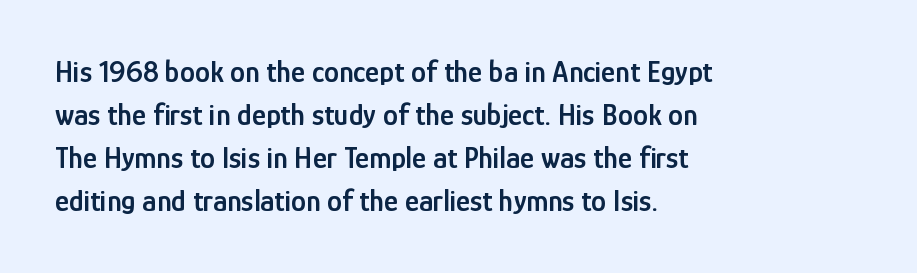
The image shows 30 px semibold, condensed sans-serif type, upright; set left-aligned, normal line spacing (1.43x), normal letter spacing, not underlined; low stroke contrast and a medium x-height.
